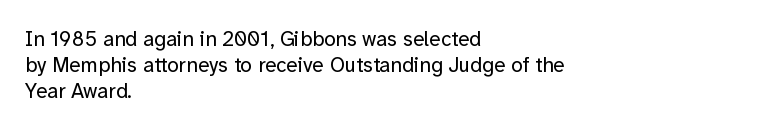
{"italic": "no", "bold": "no", "underline": "no", "align": "left", "line_spacing": "normal", "line_spacing_ratio": 1.25, "letter_spacing": "normal", "letter_spacing_em": 0.0, "glyph_px": 21}
